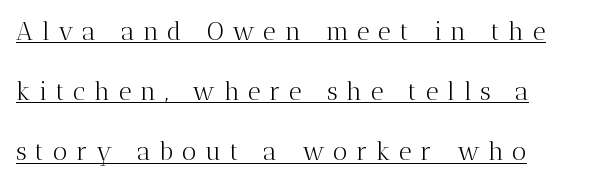
The image shows 25 px text type, upright; set left-aligned, loose line spacing (2.41x), unusually wide letter spacing (+0.35 em), underlined.
